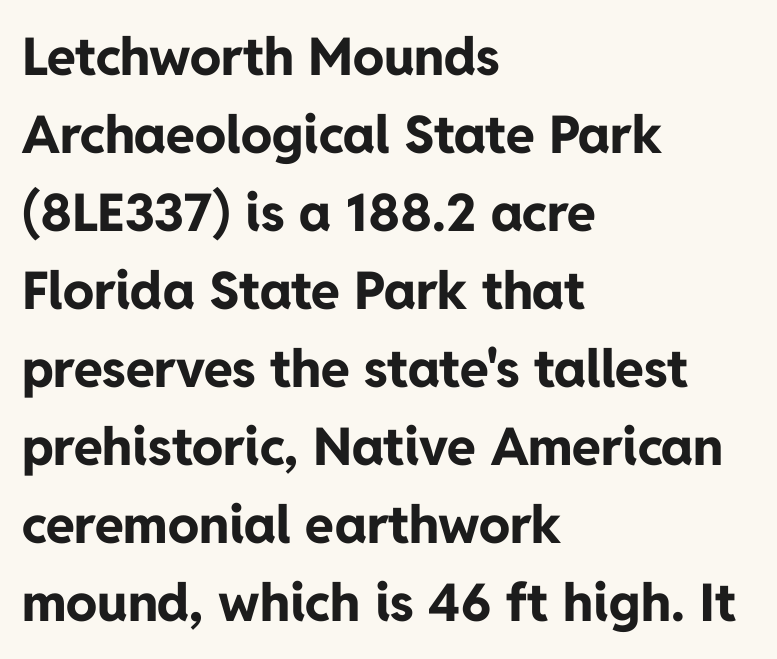
Clear beneath every line of the passage. These lines are composed in type without serifs. In terms of posture, this sample is upright. Set as a true bold cut, around the 700 mark.
